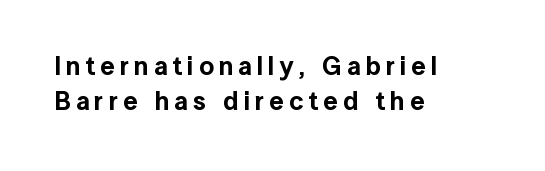
Ascenders rise straight up at ninety degrees. Is there much room between lines? A standard amount, neither cramped nor airy. This sample is left-justified, so line endings fall wherever the words run out. The space beneath each line is pristine and unruled.
